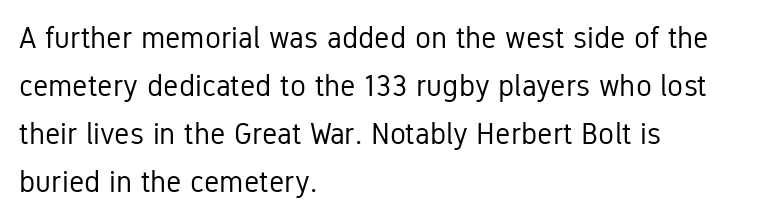
Q: Is the text bold? A: No.
Q: Is the text italic (slanted)? A: No, it is upright.
Q: Is the typeface a serif or a sans-serif typeface? A: Sans-serif.
Q: Is the text underlined? A: No.
Q: How is the paragraph aligned? A: Left-aligned.
Q: Is the spacing between letters normal or unusually wide? A: Normal.
Q: Is the spacing between lines tight, normal or loose? A: Normal.
Q: Width (condensed, normal, or wide)? A: Condensed.
Q: Stroke contrast? A: Low.
Q: x-height? A: Medium.
Q: Monospaced? A: No.
